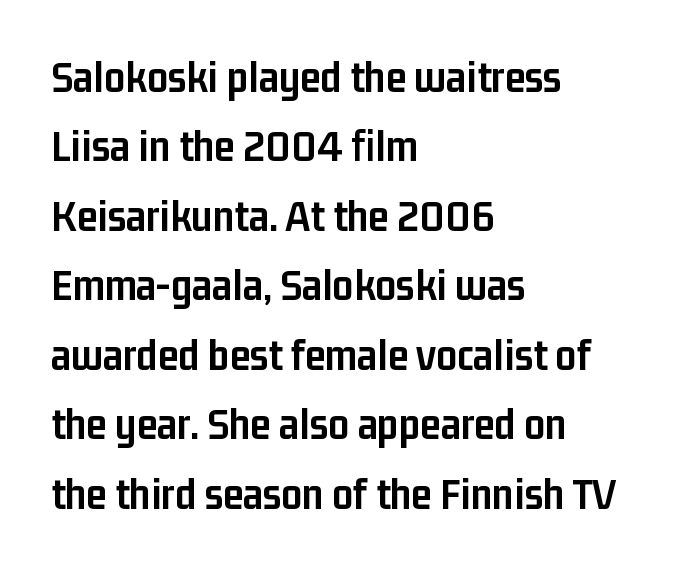
{"serif": "no", "italic": "no", "bold": "yes", "weight": "semibold", "width": "condensed", "stroke_contrast": "low", "x_height": "medium", "monospaced": "no", "underline": "no", "align": "left", "line_spacing": "normal", "line_spacing_ratio": 1.51, "letter_spacing": "normal", "letter_spacing_em": 0.0, "glyph_px": 46}
